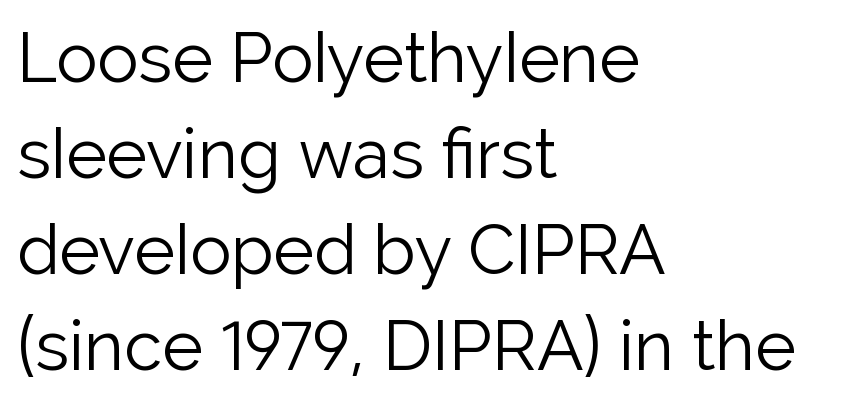
Q: Is the text bold? A: No.
Q: Is the text italic (slanted)? A: No, it is upright.
Q: Is the typeface a serif or a sans-serif typeface? A: Sans-serif.
Q: Is the text underlined? A: No.
Q: How is the paragraph aligned? A: Left-aligned.
Q: Is the spacing between letters normal or unusually wide? A: Normal.
Q: Is the spacing between lines tight, normal or loose? A: Normal.
Q: Width (condensed, normal, or wide)? A: Normal.
Q: Stroke contrast? A: Low.
Q: x-height? A: Medium.
Q: Monospaced? A: No.
